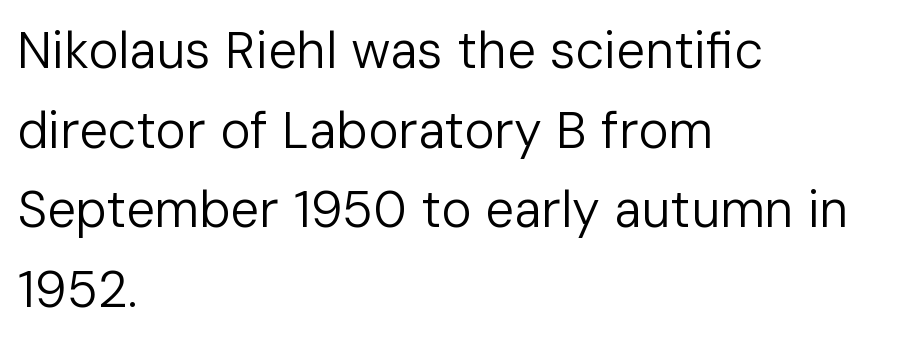
The image shows 51 px regular-weight sans-serif type, upright; set left-aligned, normal line spacing (1.56x), normal letter spacing, not underlined; low stroke contrast and a medium x-height.
